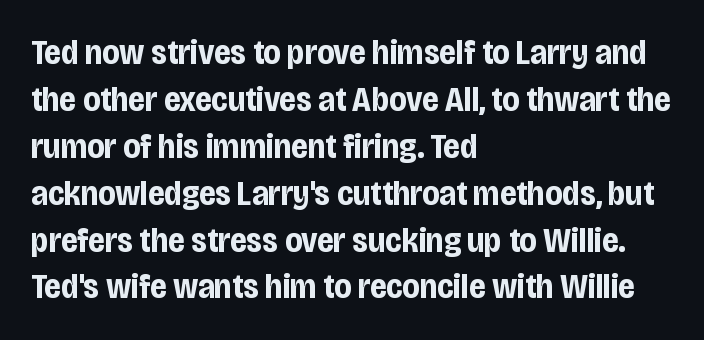
Q: Is the text bold? A: Yes.
Q: Is the text italic (slanted)? A: No, it is upright.
Q: Is the typeface a serif or a sans-serif typeface? A: Sans-serif.
Q: Is the text underlined? A: No.
Q: How is the paragraph aligned? A: Left-aligned.
Q: Is the spacing between letters normal or unusually wide? A: Normal.
Q: Is the spacing between lines tight, normal or loose? A: Normal.
Q: Width (condensed, normal, or wide)? A: Condensed.
Q: Stroke contrast? A: Low.
Q: x-height? A: Large.
Q: Monospaced? A: No.
